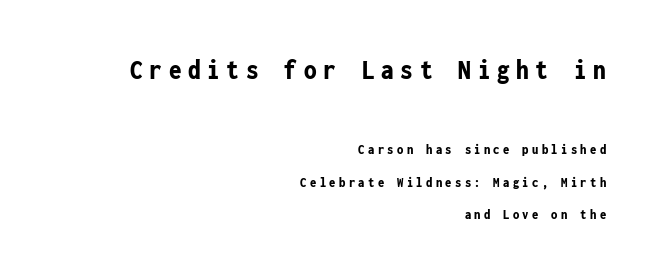
{"serif": "no", "italic": "no", "bold": "yes", "weight": "bold", "width": "condensed", "stroke_contrast": "low", "x_height": "medium", "monospaced": "yes", "underline": "no", "align": "right", "line_spacing": "loose", "line_spacing_ratio": 2.32, "letter_spacing": "wide", "letter_spacing_em": 0.24, "larger_block": "first", "size_ratio": 2.0, "glyph_px": 28}
